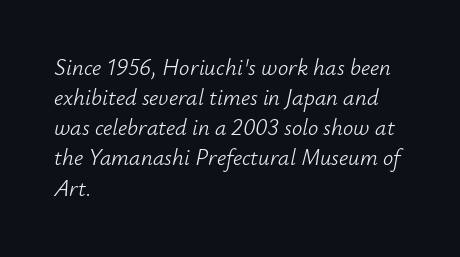
Honestly, there is no underline to notice here at all. The font is comparable to plain body text, perhaps lighter. Regular leading. The passage shown has conventional tracking throughout.
